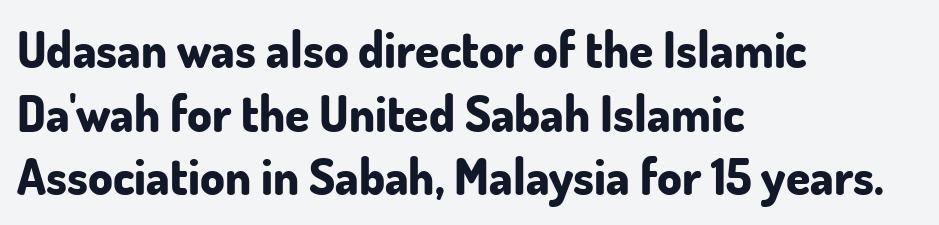
Q: Is the text bold? A: Yes.
Q: Is the text italic (slanted)? A: No, it is upright.
Q: Is the typeface a serif or a sans-serif typeface? A: Sans-serif.
Q: Is the text underlined? A: No.
Q: How is the paragraph aligned? A: Left-aligned.
Q: Is the spacing between letters normal or unusually wide? A: Normal.
Q: Is the spacing between lines tight, normal or loose? A: Normal.
Q: Width (condensed, normal, or wide)? A: Normal.
Q: Stroke contrast? A: Low.
Q: x-height? A: Small.
Q: Monospaced? A: No.
